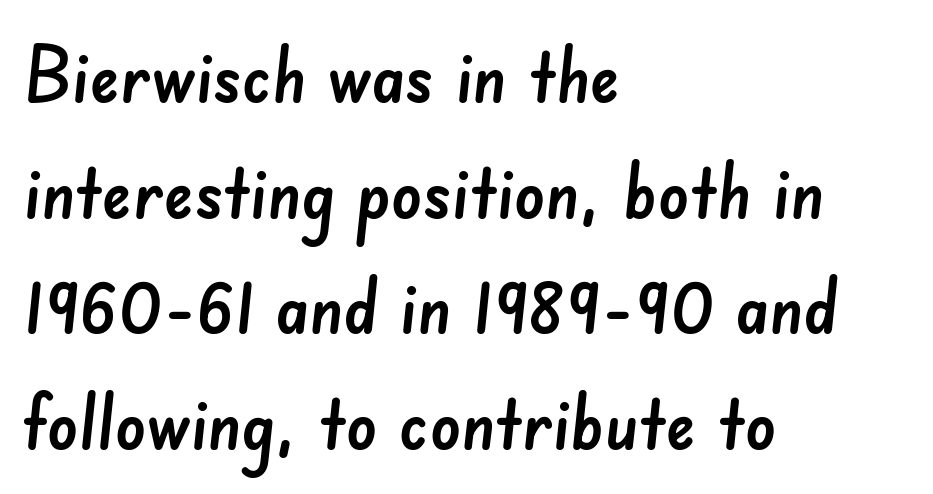
{"serif": "no", "width": "normal", "stroke_contrast": "low", "x_height": "small", "monospaced": "no", "underline": "no", "align": "left", "line_spacing": "normal", "line_spacing_ratio": 1.52, "letter_spacing": "normal", "letter_spacing_em": 0.0, "glyph_px": 76}
